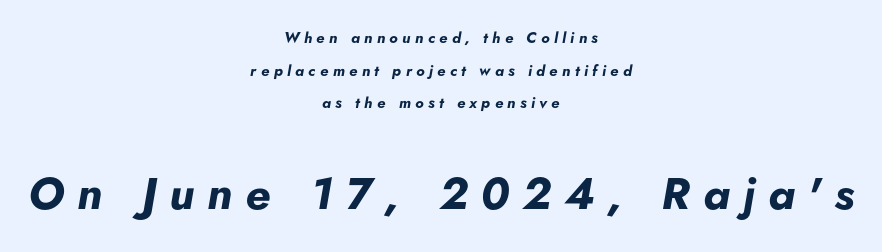
Q: Is the text bold? A: Yes.
Q: Is the text italic (slanted)? A: Yes, it leans right by about 5 degrees.
Q: Is the text underlined? A: No.
Q: How is the paragraph aligned? A: Centered.
Q: Is the spacing between letters normal or unusually wide? A: Unusually wide.
Q: Is the spacing between lines tight, normal or loose? A: Loose.
Q: Which block of text is set in a larger size, the first (top) or the second (bottom)? A: The second (bottom) one.
Q: Width (condensed, normal, or wide)? A: Normal.
Q: Stroke contrast? A: Low.
Q: x-height? A: Small.
Q: Monospaced? A: No.
